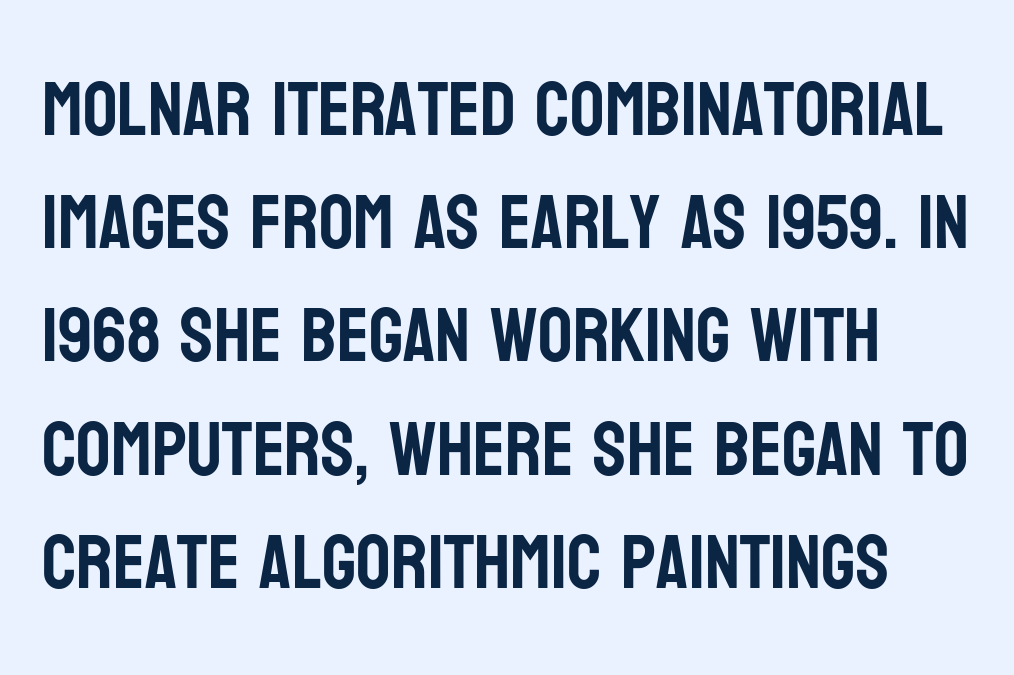
Nope, not italic — everything's standing straight. Lines of text with bare space underneath. The horizontal fit of the characters is conventional and even. These lines are rendered in a variable-pitch font.
